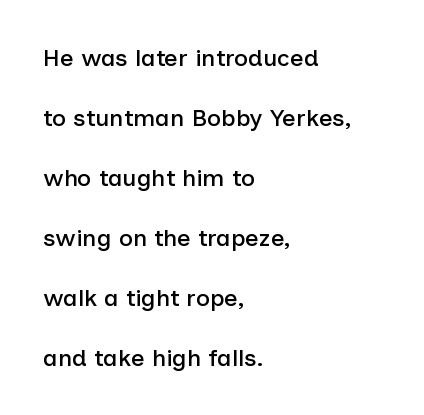
Q: Is the text italic (slanted)? A: No, it is upright.
Q: Is the text underlined? A: No.
Q: How is the paragraph aligned? A: Left-aligned.
Q: Is the spacing between letters normal or unusually wide? A: Normal.
Q: Is the spacing between lines tight, normal or loose? A: Loose.
